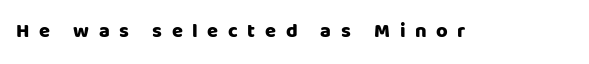
Q: Is the text bold? A: Yes.
Q: Is the text italic (slanted)? A: No, it is upright.
Q: Is the text underlined? A: No.
Q: Is the spacing between letters normal or unusually wide? A: Unusually wide.
